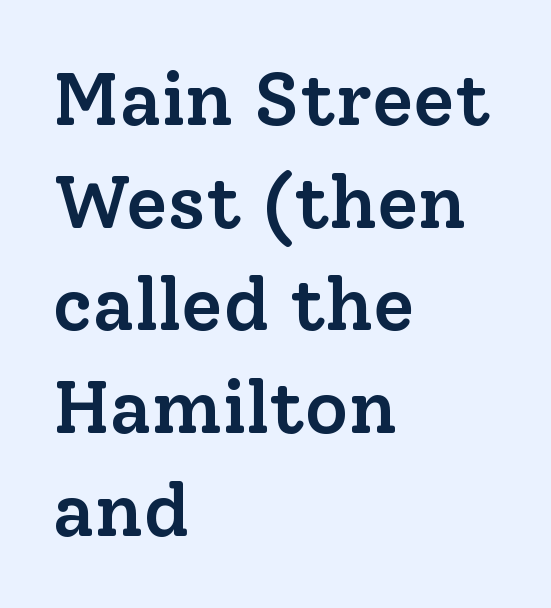
The image shows 75 px semibold serif type, upright; set left-aligned, normal line spacing (1.37x), normal letter spacing, not underlined; low stroke contrast and a medium x-height.
